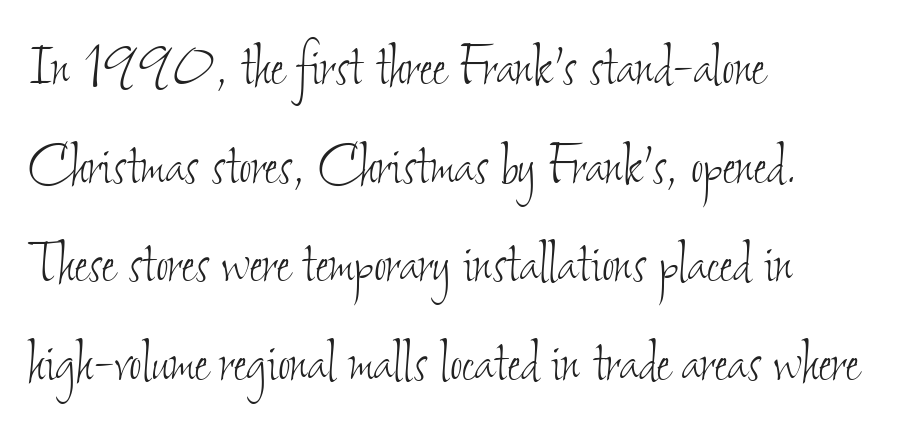
Q: Is the text bold? A: No.
Q: Is the text underlined? A: No.
Q: How is the paragraph aligned? A: Left-aligned.
Q: Is the spacing between letters normal or unusually wide? A: Normal.
Q: Is the spacing between lines tight, normal or loose? A: Normal.
Q: Width (condensed, normal, or wide)? A: Condensed.
Q: Stroke contrast? A: Low.
Q: x-height? A: Small.
Q: Monospaced? A: No.
